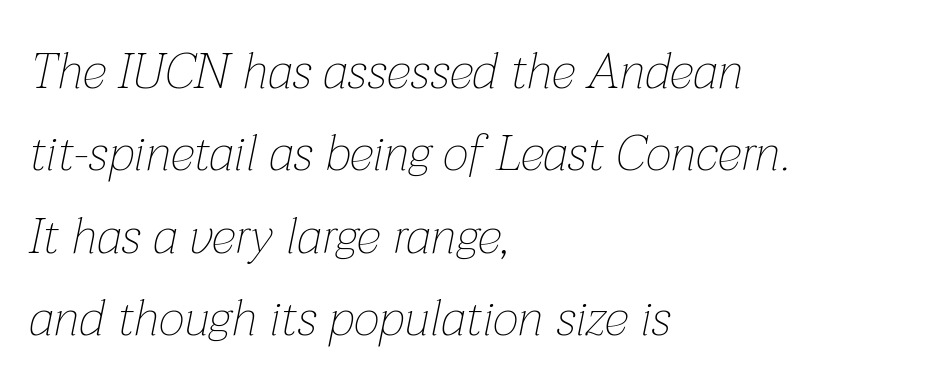
{"italic": "yes", "lean": "right", "slant_degrees": 12, "bold": "no", "weight": "thin", "width": "normal", "stroke_contrast": "low", "x_height": "medium", "monospaced": "no", "underline": "no", "align": "left", "line_spacing": "normal", "line_spacing_ratio": 1.65, "letter_spacing": "normal", "letter_spacing_em": 0.0, "glyph_px": 50}
